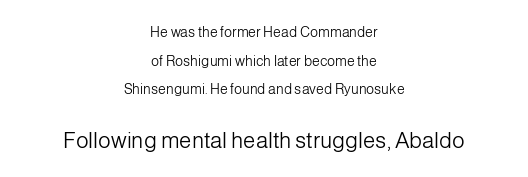
Character size in the trailing block exceeds that of the leading block. In CSS terms this would be text-align: center. The space beneath each line is pristine and unruled. Leading: increased. Vertical strokes here are truly vertical. On a weight scale, this lands at 450 or below.
